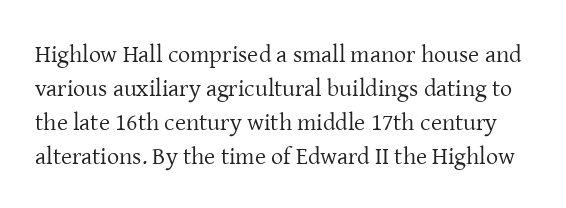
Words float on clear page, feet unadorned. This reads as an unemphasized weight, regular at the heaviest. Successive baselines arrive at the customary interval. Tall strokes in this sample are plumb rather than angled. What stands out about the letter spacing? Nothing — it is the standard amount.
